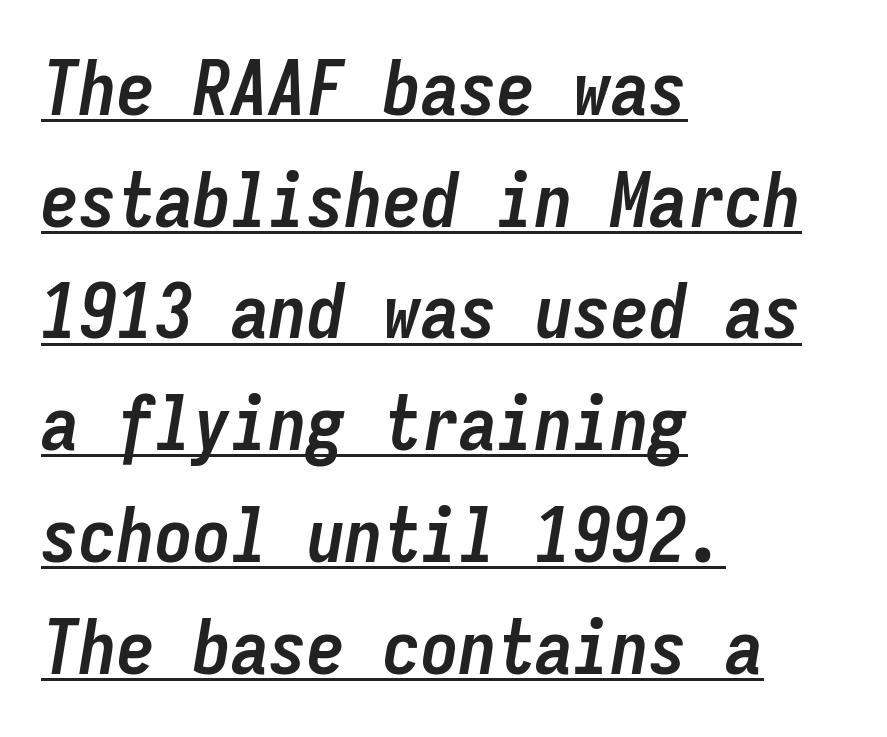
The image shows 76 px semibold, condensed type, italic (leaning right), monospaced; set left-aligned, normal line spacing (1.47x), normal letter spacing, underlined; low stroke contrast and a medium x-height.
